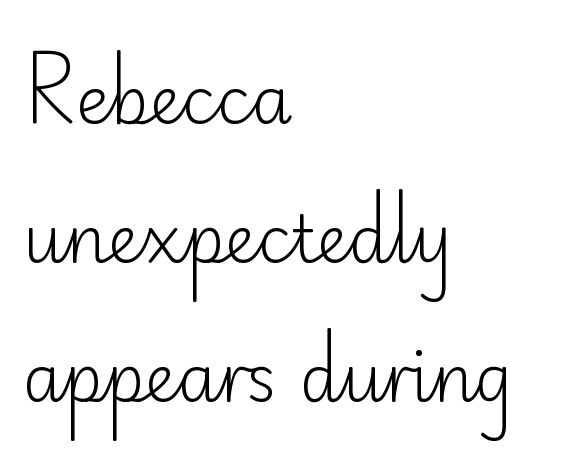
The image shows 65 px light sans-serif type, upright; set left-aligned, loose line spacing (2.14x), normal letter spacing, not underlined; low stroke contrast and a small x-height.
